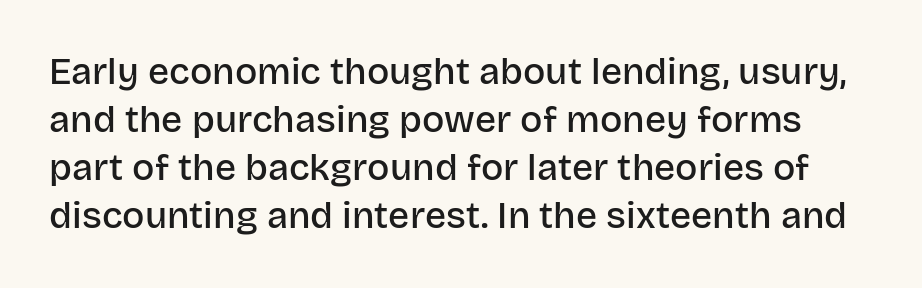
A fair bit of extra ink — the face is semibold, not bold. To sum up the face: it is a sans, with no serifs. If you drew a line through each stem, it would be perfectly vertical. The rendering uses a moderate line-height, typical for paragraphs. Check the space under the baseline: it is left empty.
